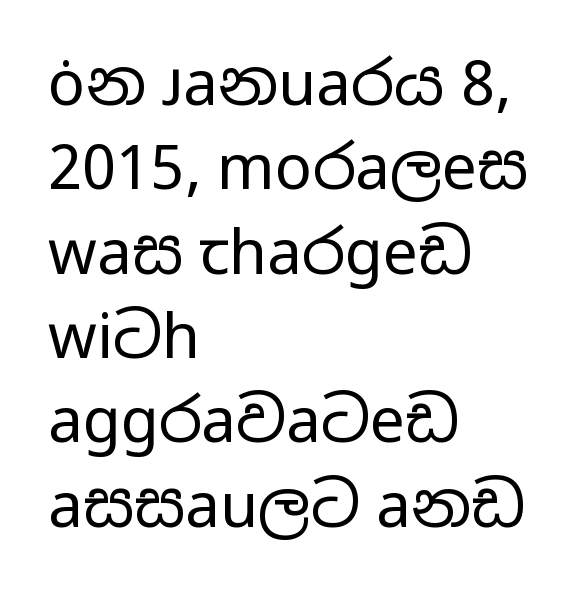
{"serif": "no", "italic": "no", "bold": "no", "weight": "regular", "width": "wide", "stroke_contrast": "low", "x_height": "medium", "monospaced": "no", "underline": "no", "align": "left", "line_spacing": "normal", "line_spacing_ratio": 1.36, "letter_spacing": "normal", "letter_spacing_em": 0.0, "glyph_px": 62}
